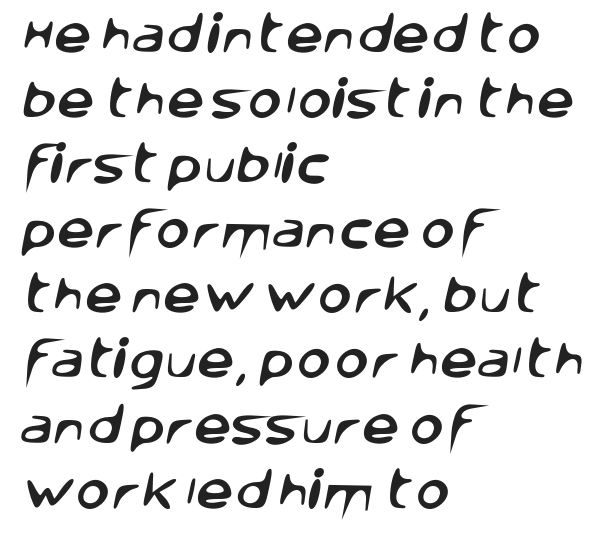
The image shows 42 px sans-serif type; set left-aligned, normal line spacing (1.55x), normal letter spacing, not underlined; low stroke contrast and a large x-height.
